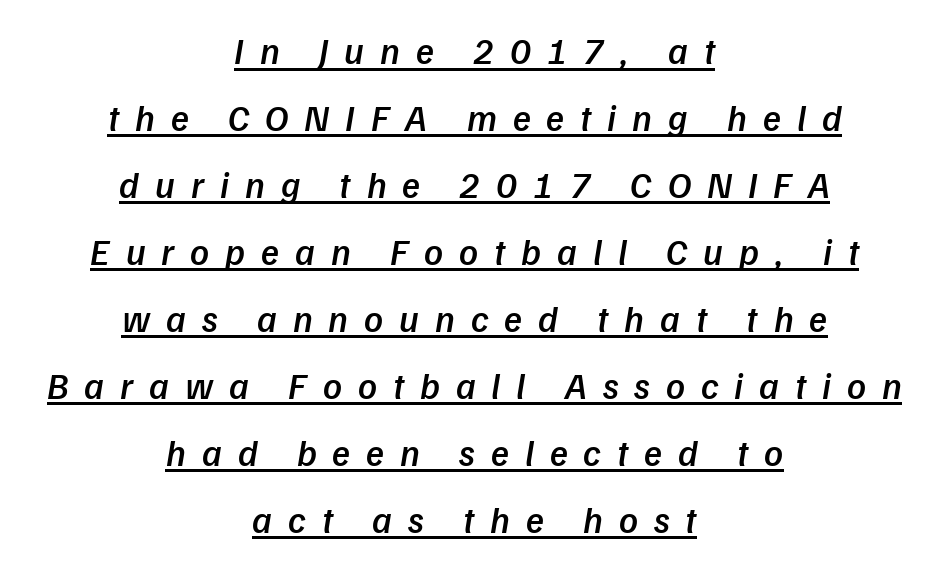
Compared with undecorated copy, this sample adds a rule below the words. The passage shown has open, widely tracked lettering throughout. A typesetter would mark this as italic. On the weight axis this lands at semibold, roughly 600. Here the designer chose a conventional face with non-uniform glyph widths. Alignment: centered.
